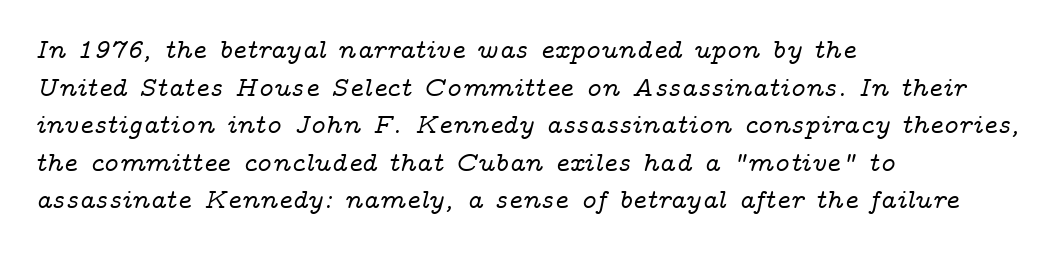
Q: Is the text italic (slanted)? A: Yes, it leans right by about 14 degrees.
Q: Is the text underlined? A: No.
Q: How is the paragraph aligned? A: Left-aligned.
Q: Is the spacing between letters normal or unusually wide? A: Normal.
Q: Is the spacing between lines tight, normal or loose? A: Normal.
